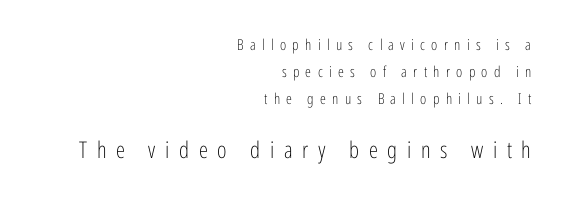
The image shows 23 px text type, upright; set right-aligned, line spacing 1.81x, unusually wide letter spacing (+0.42 em), not underlined; the second (bottom) block is 1.53x larger.
